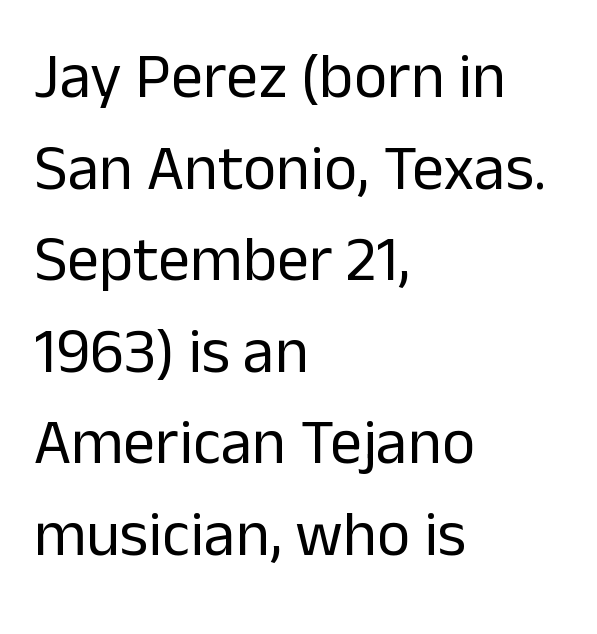
Summary of weight: not heavy and not bold. This sample uses an upright cut, with every glyph sitting square on the baseline. Students, note that the glyphs here touch the page at normal intervals. Regarding serifs, this sample does without them. The gap between lines stays unmarked.
